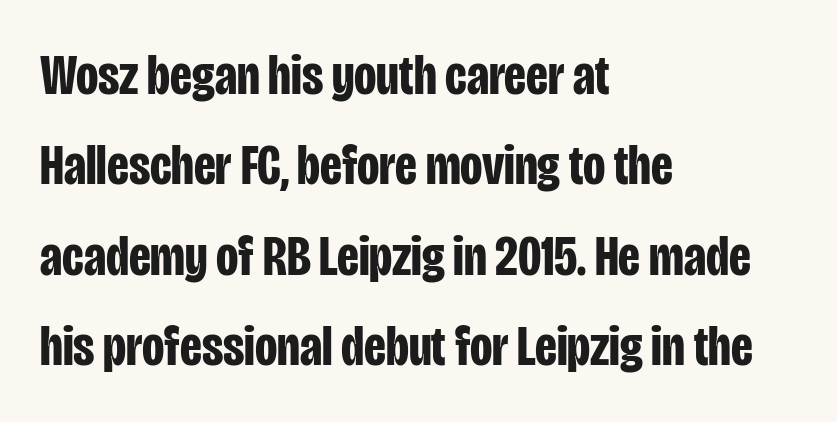
{"serif": "no", "italic": "no", "bold": "yes", "weight": "bold", "width": "condensed", "stroke_contrast": "low", "x_height": "large", "monospaced": "no", "underline": "no", "align": "left", "line_spacing": "normal", "line_spacing_ratio": 1.56, "letter_spacing": "normal", "letter_spacing_em": 0.0, "glyph_px": 58}
